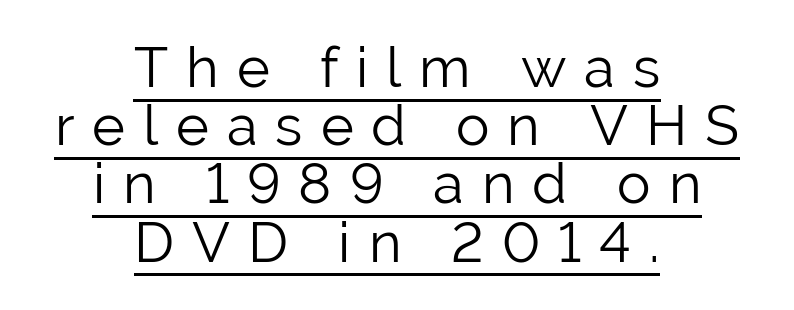
{"serif": "no", "italic": "no", "bold": "no", "weight": "light", "width": "normal", "stroke_contrast": "low", "x_height": "medium", "monospaced": "no", "underline": "yes", "align": "center", "line_spacing": "tight", "line_spacing_ratio": 1.04, "letter_spacing": "wide", "letter_spacing_em": 0.32, "glyph_px": 56}
